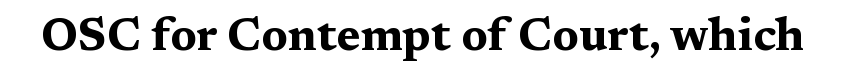
The image shows 46 px bold, wide serif type, upright; set normal letter spacing, not underlined; medium stroke contrast and a medium x-height.
